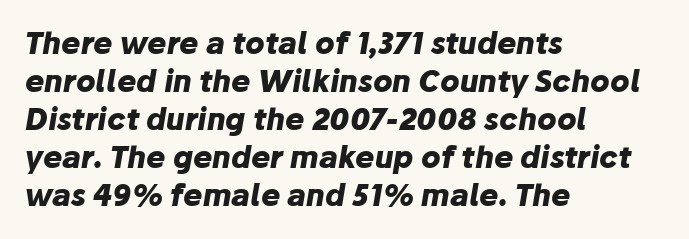
Does the lettering tilt? It does — this is italic. Visually the block forms a straight wall on the left and a jagged coastline on the right. Think of a printed novel: that variable character pitch is what you see here. Baseline-to-baseline distance is the conventional proportion of letter height. Just letters on the line, the space beneath them empty. Between one letter and the next there's only the usual sliver of space.
